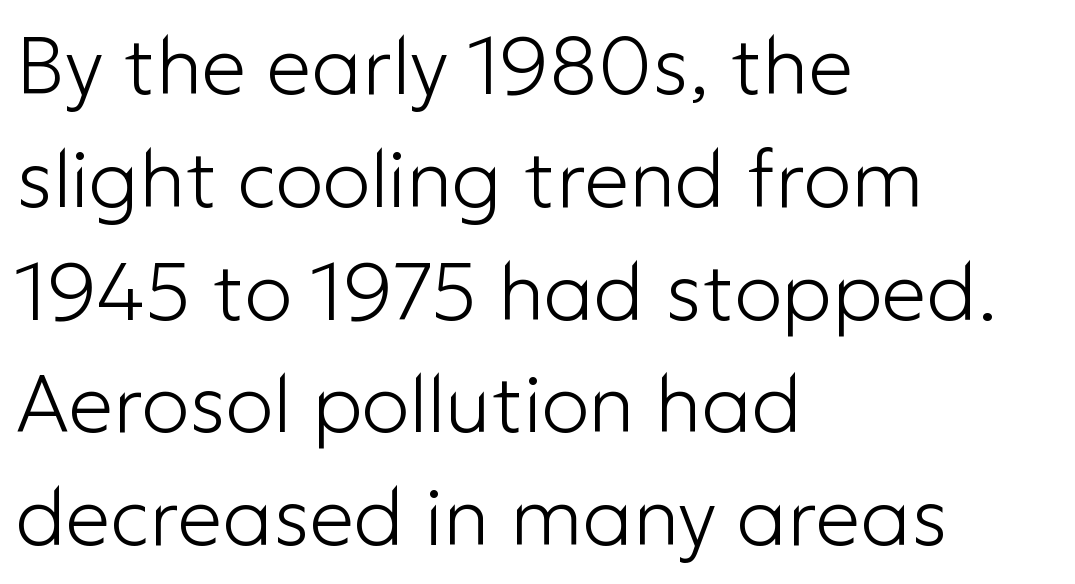
The image shows 80 px light sans-serif type, upright; set left-aligned, normal line spacing (1.41x), normal letter spacing, not underlined; low stroke contrast and a medium x-height.
